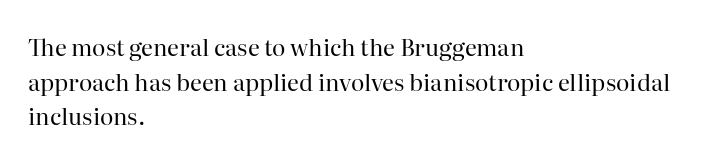
Vertical strokes here are truly vertical. Is the block centered? No — it sits flush against the left margin. Standard letterfit; no display-style spreading of the glyphs. This is not heavy type; no bold has been used.
